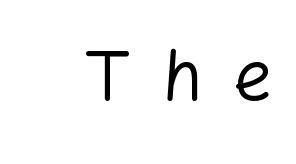
Q: Is the text bold? A: No.
Q: Is the text italic (slanted)? A: No, it is upright.
Q: Is the typeface a serif or a sans-serif typeface? A: Sans-serif.
Q: Is the text underlined? A: No.
Q: Is the spacing between letters normal or unusually wide? A: Unusually wide.
Q: Width (condensed, normal, or wide)? A: Normal.
Q: Stroke contrast? A: Low.
Q: x-height? A: Medium.
Q: Monospaced? A: No.
